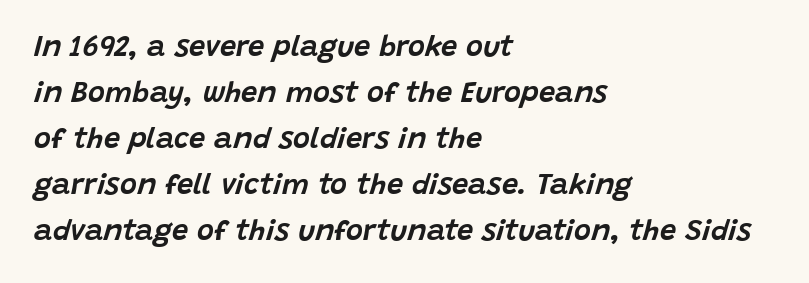
{"italic": "yes", "lean": "right", "slant_degrees": 15, "width": "normal", "stroke_contrast": "low", "x_height": "large", "monospaced": "no", "underline": "no", "align": "left", "line_spacing": "normal", "line_spacing_ratio": 1.59, "letter_spacing": "normal", "letter_spacing_em": 0.0, "glyph_px": 29}
